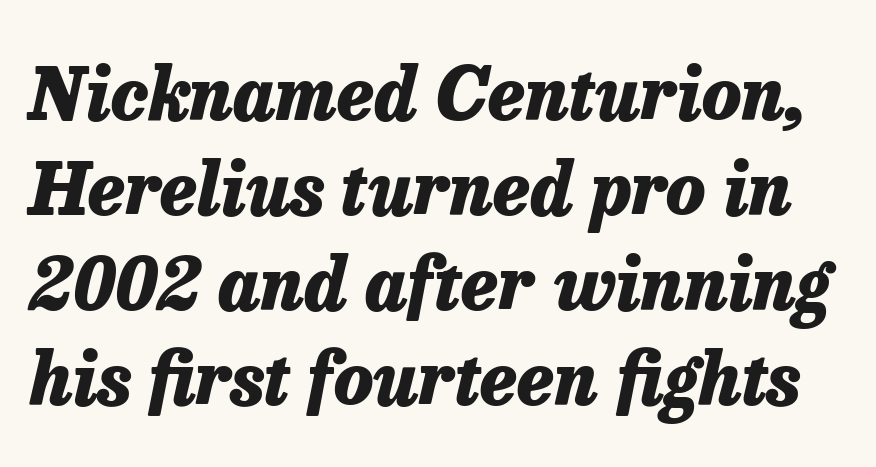
You'd pick this weight for a headline — it's a proper bold. The letters are slanted; this is an italic face. The letters advance in unequal steps, a hallmark of proportional type. Is the letter spacing exaggerated? No — it looks like the ordinary default. Descender tails drop into unmarked territory.
